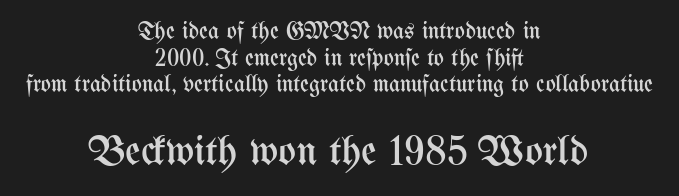
{"italic": "no", "bold": "no", "weight": "regular", "width": "condensed", "stroke_contrast": "medium", "x_height": "medium", "monospaced": "no", "underline": "no", "align": "center", "line_spacing": "tight", "line_spacing_ratio": 1.11, "letter_spacing": "normal", "letter_spacing_em": 0.0, "larger_block": "second", "size_ratio": 1.75, "glyph_px": 42}
